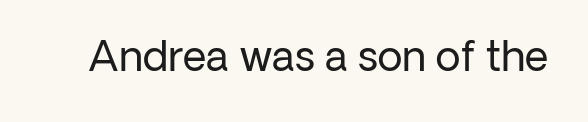
The strip under each line holds only bare page. Summary of weight: not heavy and not bold. Do the letters lean? They stand straight. A typesetter would call this zero additional tracking. Note: no serifs on the glyphs.
